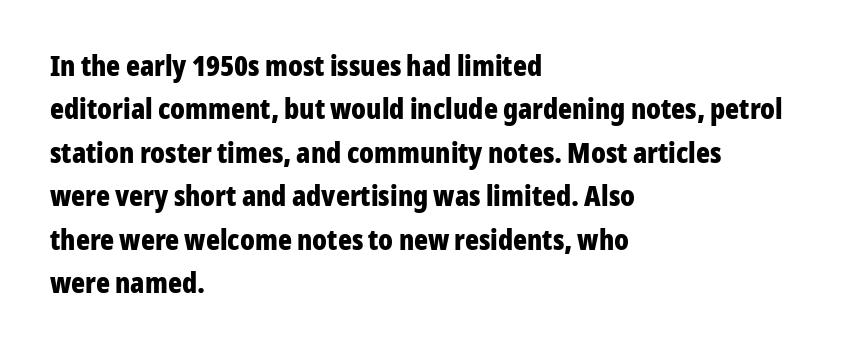
The image shows 29 px bold, condensed sans-serif type, upright; set left-aligned, normal line spacing (1.5x), normal letter spacing, not underlined; low stroke contrast and a medium x-height.
